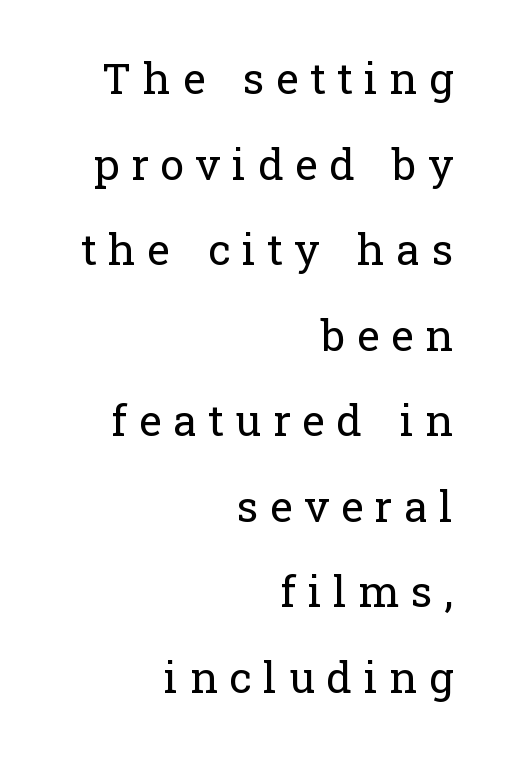
The image shows 43 px regular-weight serif type, upright; set right-aligned, loose line spacing (1.99x), unusually wide letter spacing (+0.27 em), not underlined; low stroke contrast and a medium x-height.
